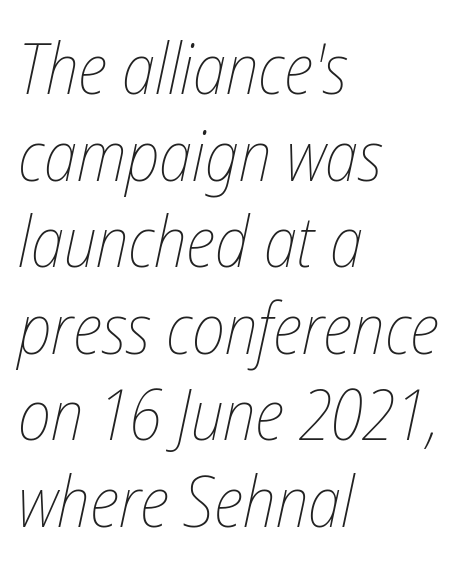
The image shows 71 px thin, condensed type, italic (leaning right); set left-aligned, line spacing 1.22x, normal letter spacing, not underlined; low stroke contrast and a medium x-height.
